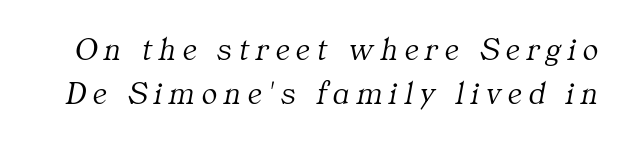
The image shows 32 px light serif type, italic (leaning right); set normal line spacing (1.36x), unusually wide letter spacing (+0.22 em), not underlined; medium stroke contrast and a medium x-height.
